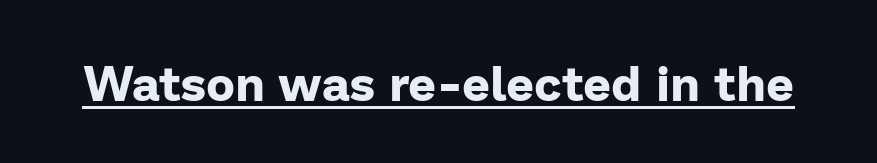
{"serif": "no", "italic": "no", "bold": "yes", "weight": "bold", "width": "normal", "stroke_contrast": "low", "x_height": "medium", "monospaced": "no", "underline": "yes", "letter_spacing": "normal", "letter_spacing_em": 0.0, "glyph_px": 49}
